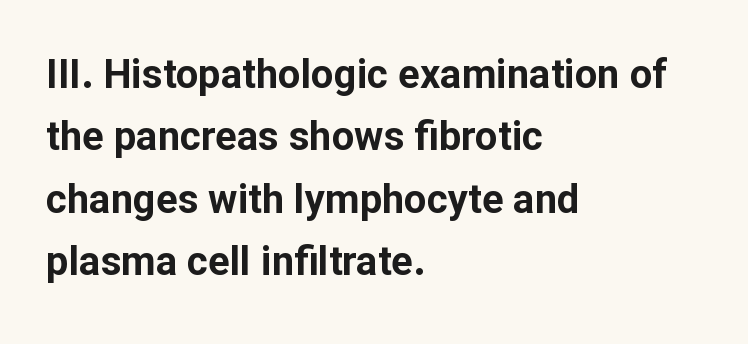
The image shows 40 px bold sans-serif type, upright; set left-aligned, normal line spacing (1.56x), normal letter spacing, not underlined; low stroke contrast and a medium x-height.
